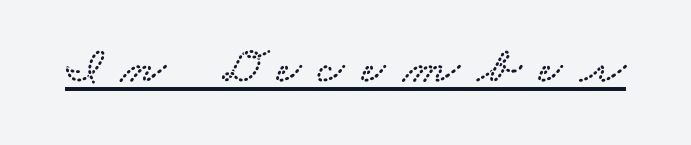
{"serif": "yes", "width": "wide", "stroke_contrast": "low", "x_height": "small", "monospaced": "no", "underline": "yes", "letter_spacing": "wide", "letter_spacing_em": 0.34, "glyph_px": 52}
